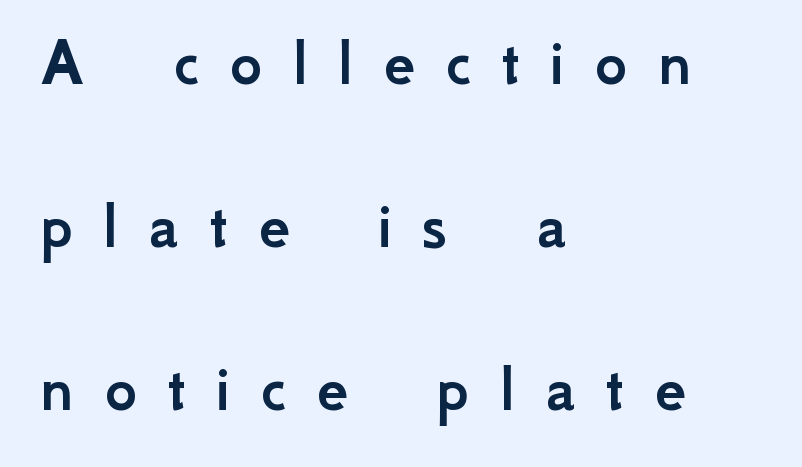
Q: Is the text italic (slanted)? A: No, it is upright.
Q: Is the typeface a serif or a sans-serif typeface? A: Sans-serif.
Q: Is the text underlined? A: No.
Q: How is the paragraph aligned? A: Left-aligned.
Q: Is the spacing between letters normal or unusually wide? A: Unusually wide.
Q: Is the spacing between lines tight, normal or loose? A: Loose.
Q: Width (condensed, normal, or wide)? A: Normal.
Q: Stroke contrast? A: Low.
Q: x-height? A: Small.
Q: Monospaced? A: No.
